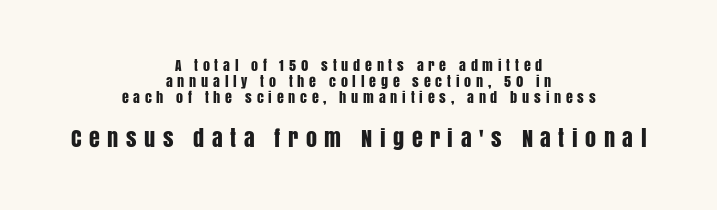
The image shows 22 px text type, upright; set centered, tight line spacing (1.15x), unusually wide letter spacing (+0.34 em), not underlined; the second (bottom) block is 1.57x larger.
